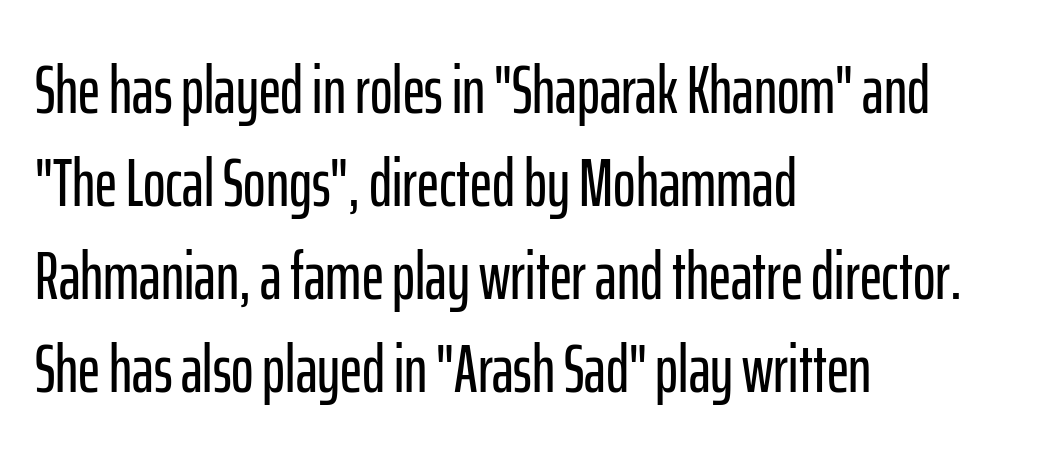
The image shows 68 px condensed sans-serif type, upright; set left-aligned, normal line spacing (1.37x), normal letter spacing, not underlined; low stroke contrast and a medium x-height.
